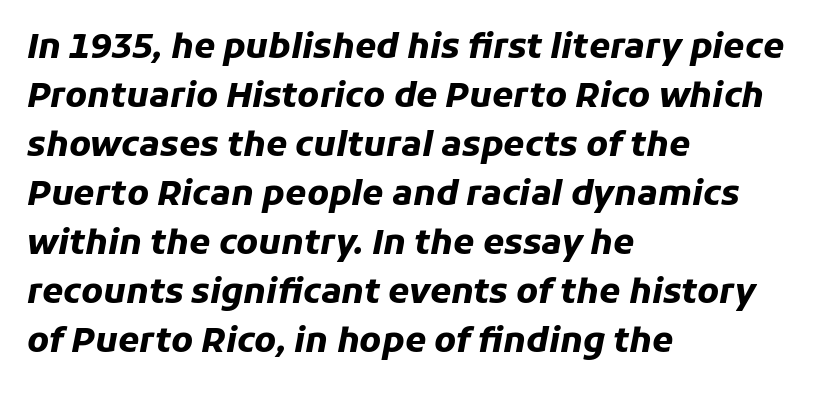
The image shows 34 px heavy type, italic (leaning right); set left-aligned, normal line spacing (1.44x), normal letter spacing, not underlined; low stroke contrast and a medium x-height.
